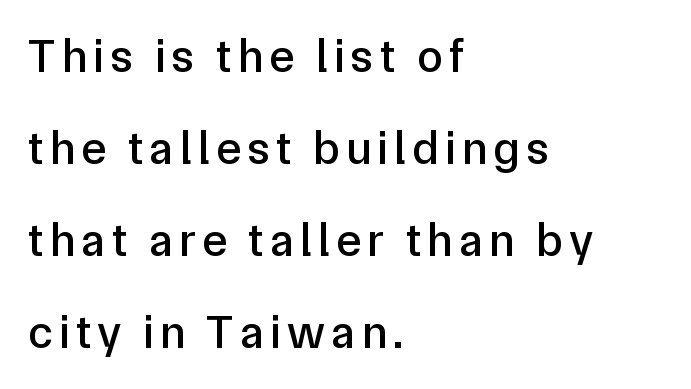
Looks like regular typesetting: each glyph gets only the width it needs. Descenders hang freely into open space. Is this a sans? Yes — the strokes have no serifs. Every row of glyphs begins at an identical x-position on the left. Quick note: interline space is abundant.
